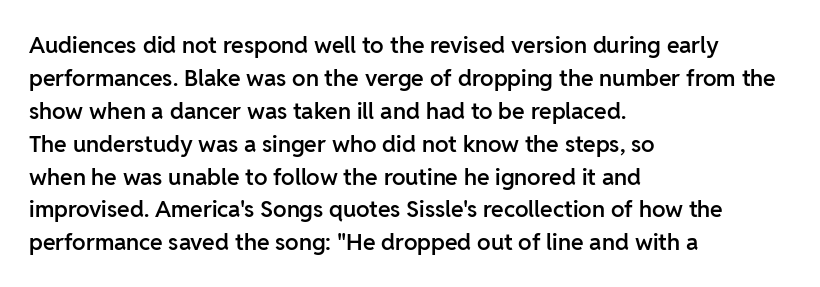
The space beneath each line is pristine and unruled. This rendering leaves character spacing at its baseline value. Designer's note — italics off, roman on. Leftover space on each line is placed entirely after the last word.
